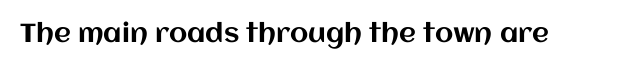
The image shows 26 px text type, upright; set normal letter spacing, not underlined.
